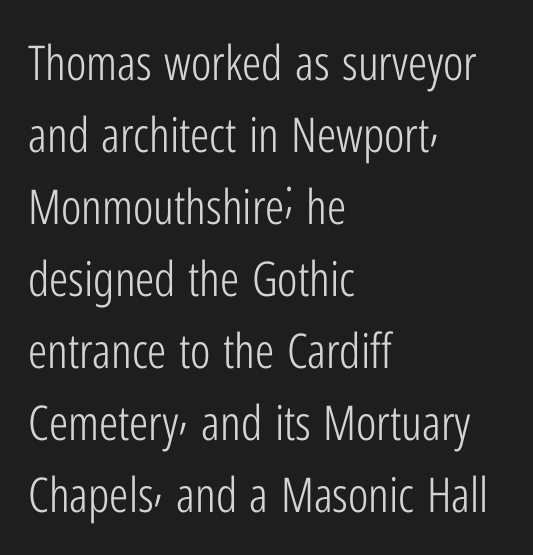
Default kerning and tracking; the words read as compact shapes. A typesetter would call this proportional, since set widths differ per character. It's the straight-up-and-down kind of type. The line-height multiplier appears to be the usual default. Weight: not bold — regular or lighter. Clear beneath every line of the passage.
